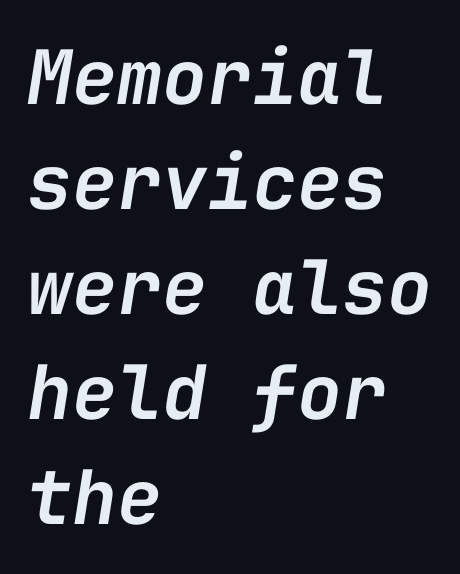
The image shows 75 px semibold type, italic (leaning right), monospaced; set left-aligned, normal line spacing (1.4x), normal letter spacing, not underlined; low stroke contrast and a medium x-height.
